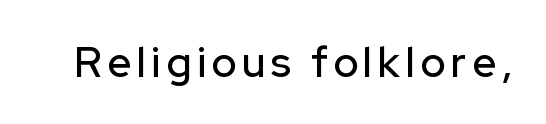
The image shows 42 px sans-serif type, upright; set not underlined; low stroke contrast and a medium x-height.
